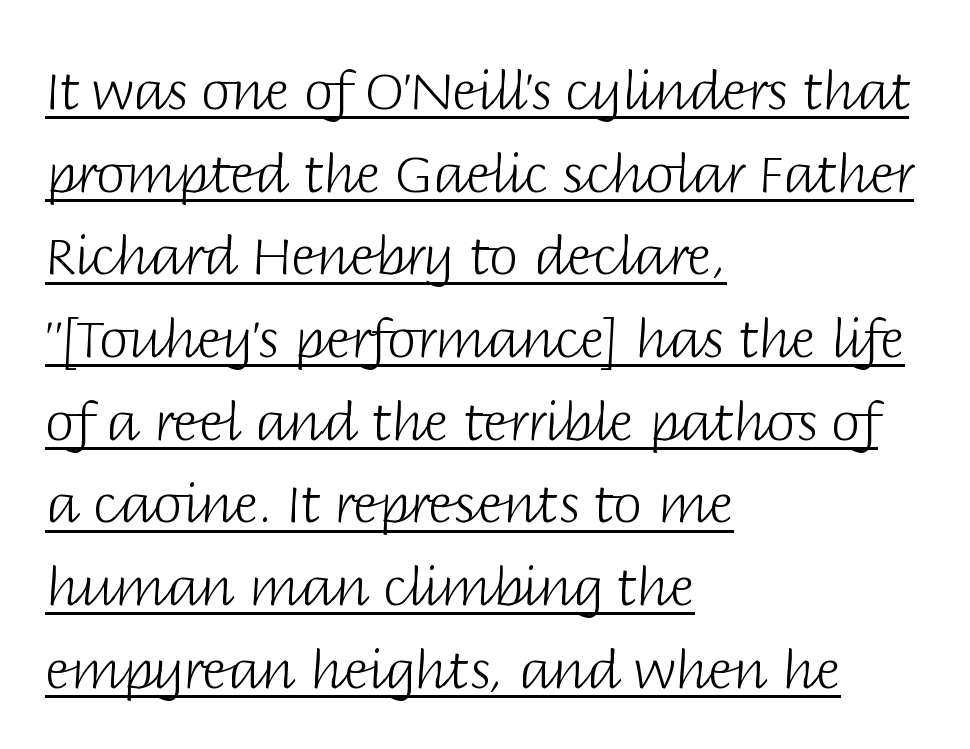
{"serif": "no", "italic": "no", "bold": "no", "weight": "light", "width": "normal", "stroke_contrast": "low", "x_height": "large", "monospaced": "no", "underline": "yes", "align": "left", "line_spacing": "normal", "line_spacing_ratio": 1.56, "letter_spacing": "normal", "letter_spacing_em": 0.0, "glyph_px": 53}
